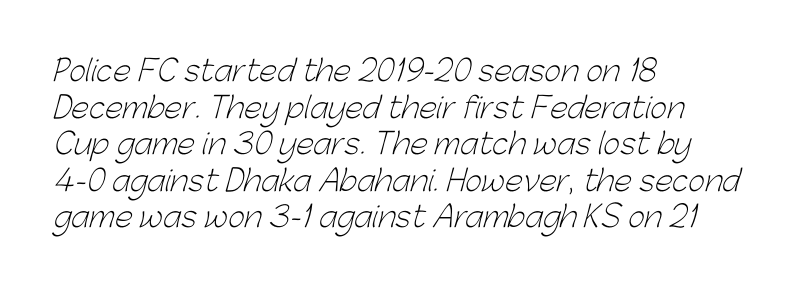
The image shows 29 px light sans-serif type; set left-aligned, normal line spacing (1.26x), normal letter spacing, not underlined; low stroke contrast and a medium x-height.
